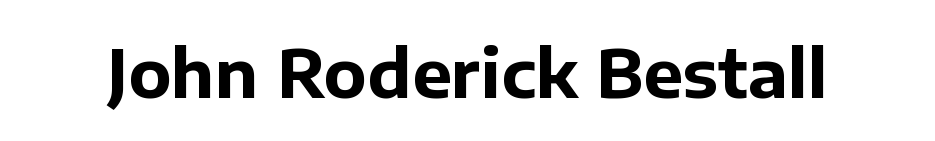
The image shows 67 px bold sans-serif type, upright; set normal letter spacing, not underlined; low stroke contrast and a medium x-height.
